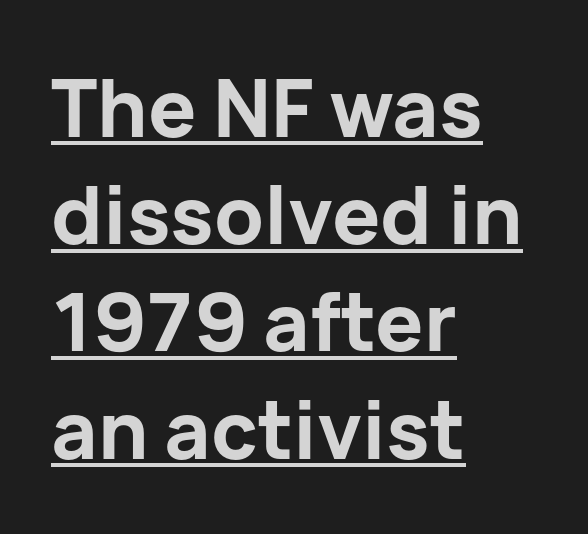
Look at the stroke-to-counter ratio: heavy, a bold. Letter spacing: default. What kind of face is this? One without serifs — a sans. This sample has the flowing, uneven cadence of proportional lettering. Is there much room between lines? A standard amount, neither cramped nor airy. Check the space under the baseline: a stroke is drawn there.
